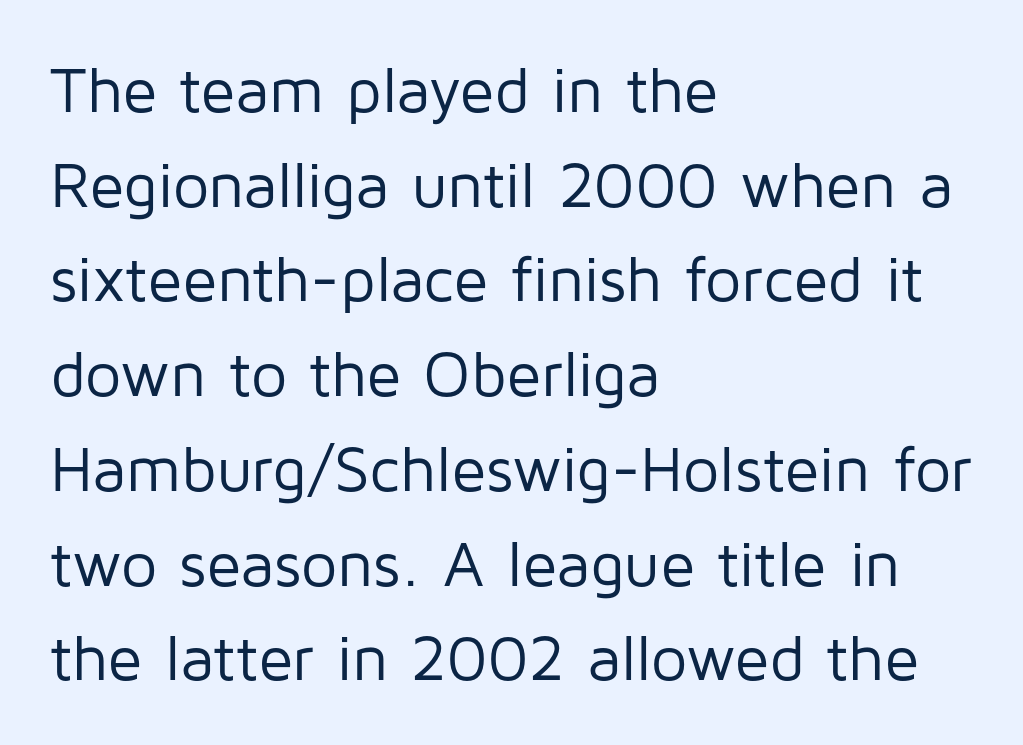
The image shows 64 px regular-weight sans-serif type, upright; set left-aligned, normal line spacing (1.48x), normal letter spacing, not underlined; low stroke contrast and a medium x-height.
